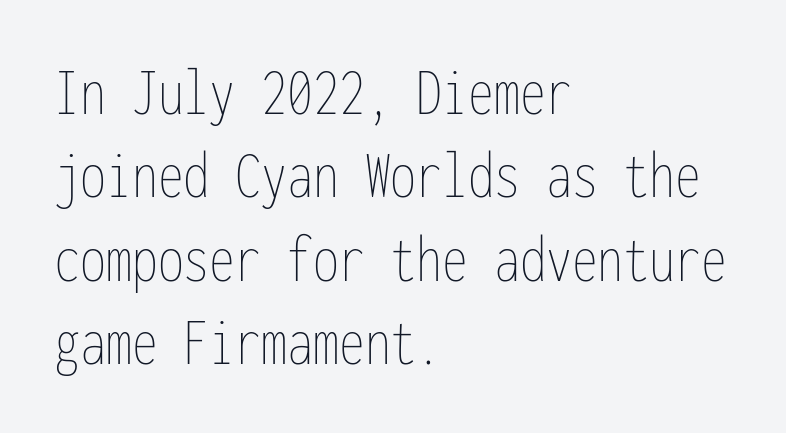
{"italic": "no", "bold": "no", "weight": "thin", "width": "condensed", "stroke_contrast": "low", "x_height": "medium", "monospaced": "yes", "underline": "no", "align": "left", "line_spacing_ratio": 1.21, "letter_spacing": "normal", "letter_spacing_em": 0.0, "glyph_px": 69}
